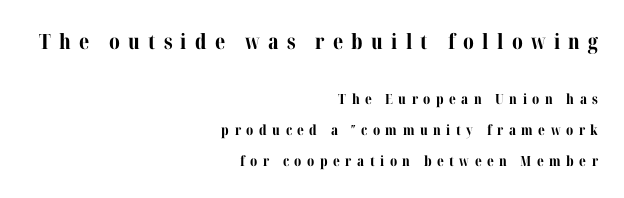
Q: Is the text bold? A: Yes.
Q: Is the text italic (slanted)? A: No, it is upright.
Q: Is the text underlined? A: No.
Q: How is the paragraph aligned? A: Right-aligned.
Q: Is the spacing between letters normal or unusually wide? A: Unusually wide.
Q: Is the spacing between lines tight, normal or loose? A: Loose.
Q: Which block of text is set in a larger size, the first (top) or the second (bottom)? A: The first (top) one.
